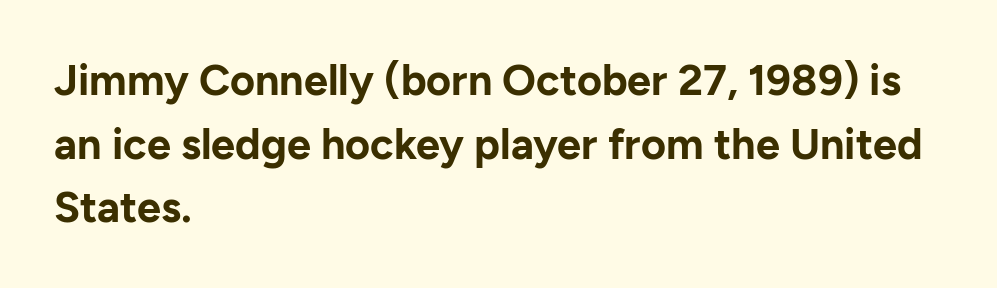
{"serif": "no", "italic": "no", "bold": "yes", "weight": "bold", "width": "normal", "stroke_contrast": "low", "x_height": "medium", "monospaced": "no", "underline": "no", "align": "left", "line_spacing": "normal", "line_spacing_ratio": 1.48, "letter_spacing": "normal", "letter_spacing_em": 0.0, "glyph_px": 43}
